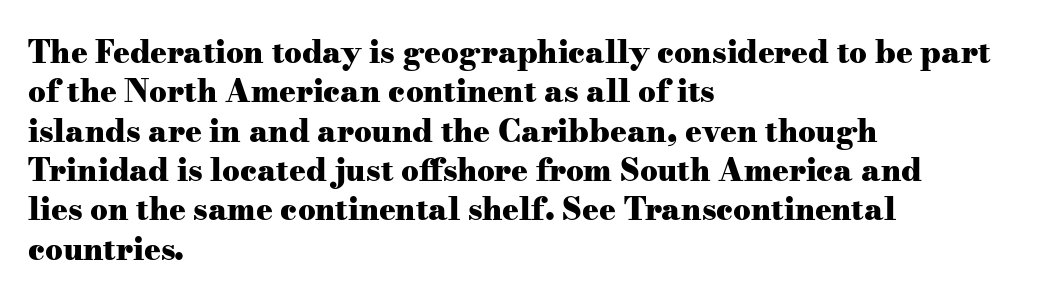
Q: Is the text bold? A: Yes.
Q: Is the text italic (slanted)? A: No, it is upright.
Q: Is the typeface a serif or a sans-serif typeface? A: Serif.
Q: Is the text underlined? A: No.
Q: How is the paragraph aligned? A: Left-aligned.
Q: Is the spacing between letters normal or unusually wide? A: Normal.
Q: Is the spacing between lines tight, normal or loose? A: Normal.
Q: Width (condensed, normal, or wide)? A: Wide.
Q: Stroke contrast? A: Medium.
Q: x-height? A: Small.
Q: Monospaced? A: No.
